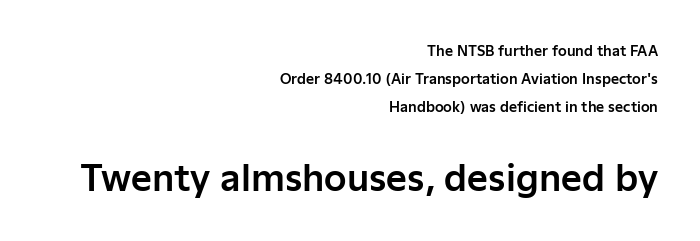
{"serif": "no", "italic": "no", "width": "normal", "stroke_contrast": "low", "x_height": "medium", "monospaced": "no", "underline": "no", "align": "right", "line_spacing": "loose", "line_spacing_ratio": 2.0, "letter_spacing": "normal", "letter_spacing_em": 0.0, "larger_block": "second", "size_ratio": 2.57, "glyph_px": 36}
